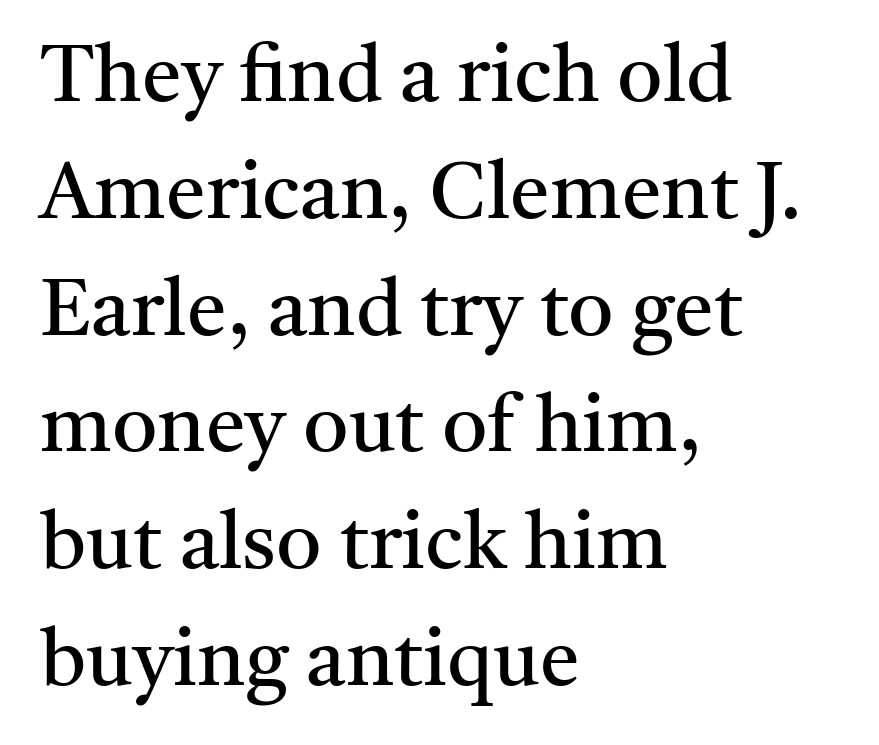
Q: Is the text bold? A: No.
Q: Is the text italic (slanted)? A: No, it is upright.
Q: Is the typeface a serif or a sans-serif typeface? A: Serif.
Q: Is the text underlined? A: No.
Q: How is the paragraph aligned? A: Left-aligned.
Q: Is the spacing between letters normal or unusually wide? A: Normal.
Q: Is the spacing between lines tight, normal or loose? A: Normal.
Q: Width (condensed, normal, or wide)? A: Normal.
Q: Stroke contrast? A: Medium.
Q: x-height? A: Medium.
Q: Monospaced? A: No.
